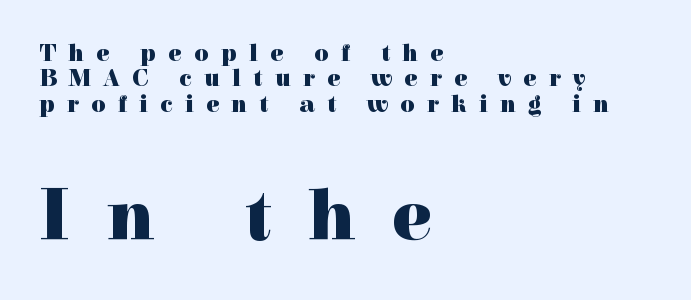
Q: Is the text bold? A: Yes.
Q: Is the text italic (slanted)? A: No, it is upright.
Q: Is the typeface a serif or a sans-serif typeface? A: Serif.
Q: Is the text underlined? A: No.
Q: How is the paragraph aligned? A: Left-aligned.
Q: Is the spacing between letters normal or unusually wide? A: Unusually wide.
Q: Is the spacing between lines tight, normal or loose? A: Tight.
Q: Which block of text is set in a larger size, the first (top) or the second (bottom)? A: The second (bottom) one.
Q: Width (condensed, normal, or wide)? A: Normal.
Q: x-height? A: Medium.
Q: Monospaced? A: No.
